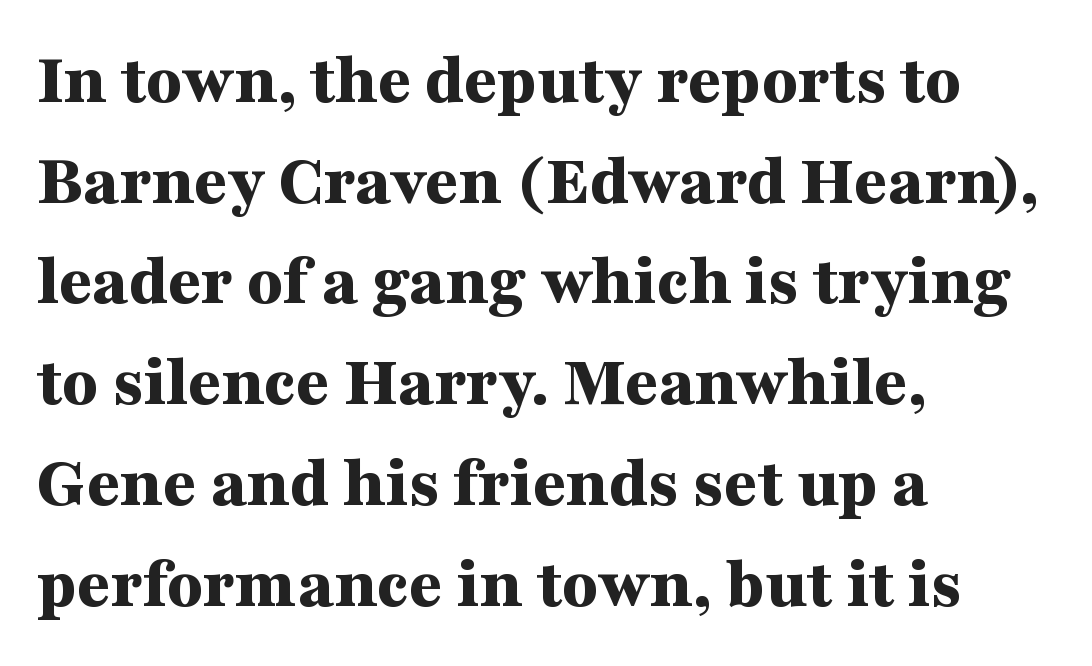
The image shows 73 px bold, wide serif type, upright; set left-aligned, normal line spacing (1.38x), normal letter spacing, not underlined; medium stroke contrast and a medium x-height.
